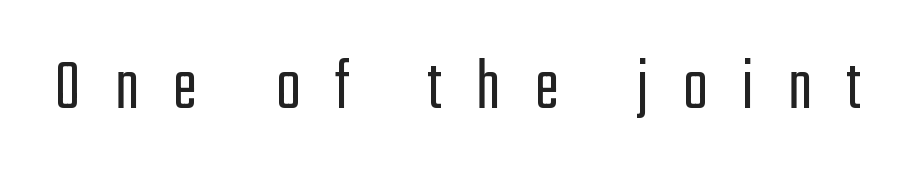
Q: Is the text bold? A: No.
Q: Is the text italic (slanted)? A: No, it is upright.
Q: Is the typeface a serif or a sans-serif typeface? A: Sans-serif.
Q: Is the text underlined? A: No.
Q: Is the spacing between letters normal or unusually wide? A: Unusually wide.
Q: Width (condensed, normal, or wide)? A: Condensed.
Q: Stroke contrast? A: Low.
Q: x-height? A: Medium.
Q: Monospaced? A: No.
